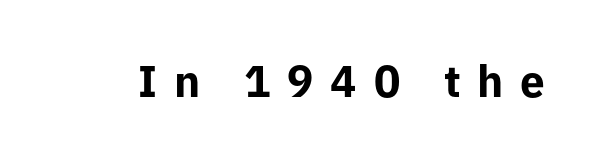
{"serif": "no", "italic": "no", "bold": "yes", "weight": "bold", "width": "normal", "stroke_contrast": "low", "x_height": "medium", "monospaced": "no", "underline": "no", "letter_spacing": "wide", "letter_spacing_em": 0.38, "glyph_px": 44}
